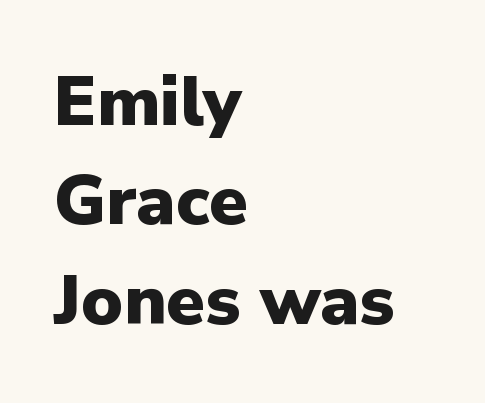
A typesetter would call this leading conventional body-copy spacing. Glyph-to-glyph distance matches everyday printed text. Style check: upright. Varying glyph widths throughout — classic text-font behaviour.
